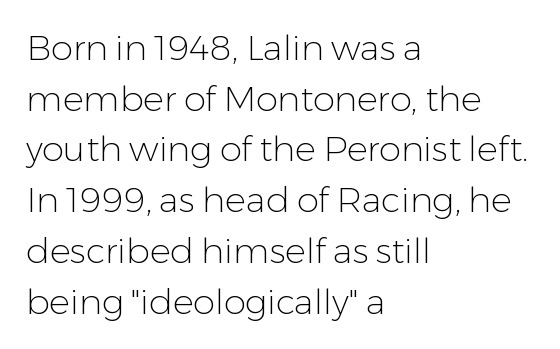
Q: Is the text bold? A: No.
Q: Is the text italic (slanted)? A: No, it is upright.
Q: Is the typeface a serif or a sans-serif typeface? A: Sans-serif.
Q: Is the text underlined? A: No.
Q: How is the paragraph aligned? A: Left-aligned.
Q: Is the spacing between letters normal or unusually wide? A: Normal.
Q: Is the spacing between lines tight, normal or loose? A: Normal.
Q: Width (condensed, normal, or wide)? A: Normal.
Q: Stroke contrast? A: Low.
Q: x-height? A: Medium.
Q: Monospaced? A: No.
